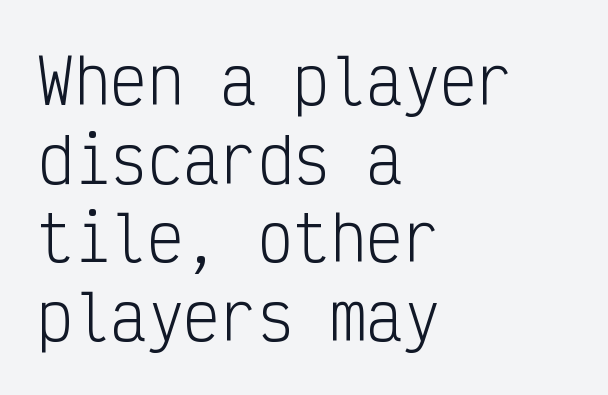
Has an underline been added? It has not. Leftover space on each line is placed entirely after the last word. The rows are spaced the way most documents space them. Stems here are at most as thick as an everyday book face. Does the lettering tilt? It doesn't — this is upright.
